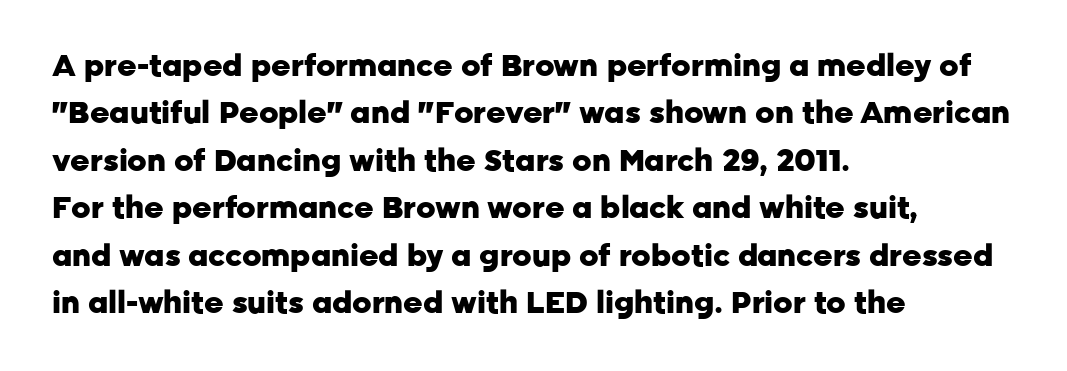
{"serif": "no", "italic": "no", "bold": "yes", "weight": "heavy", "width": "normal", "stroke_contrast": "low", "x_height": "medium", "monospaced": "no", "underline": "no", "align": "left", "line_spacing": "normal", "line_spacing_ratio": 1.58, "letter_spacing": "normal", "letter_spacing_em": 0.0, "glyph_px": 30}
